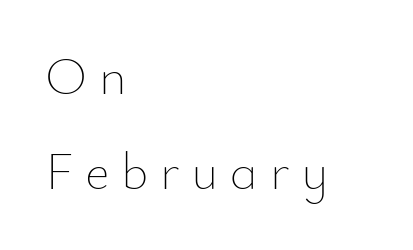
{"italic": "no", "bold": "no", "weight": "thin", "width": "normal", "stroke_contrast": "low", "x_height": "small", "monospaced": "no", "underline": "no", "align": "left", "line_spacing_ratio": 1.79, "letter_spacing": "wide", "letter_spacing_em": 0.22, "glyph_px": 53}
